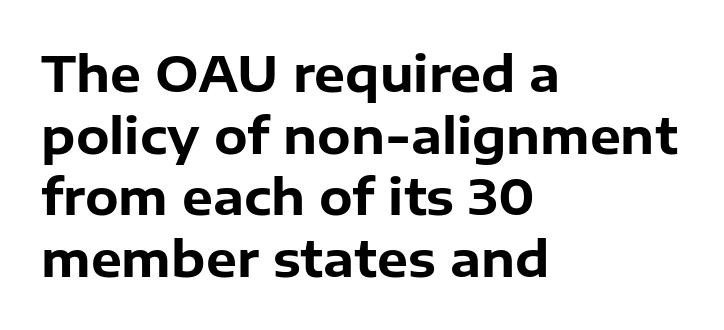
Typeset ragged right — the left edge is the straight one. Letter spacing: default. Reading down the column, the eye jumps a familiar distance to each next line. Note the varied advance widths — an 'i' is clearly narrower than an 'm'.
